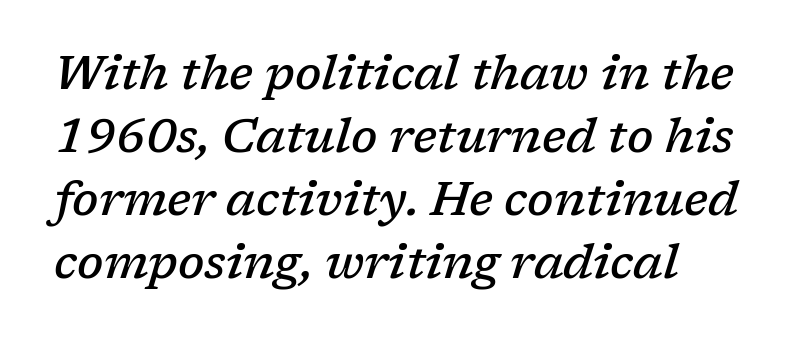
Does the type have serifs? Yes, each stem ends in a small foot. These lines were composed using italics. Underlining? Definitely not there. Vertical spacing — default. Each letter keeps its own natural width here, so spacing adapts to shape. This is moderately heavy type, rendered in semibold.
